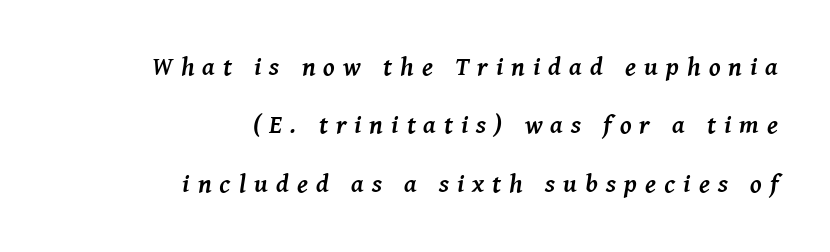
Q: Is the text bold? A: Yes.
Q: Is the text italic (slanted)? A: Yes, it leans right by about 8 degrees.
Q: Is the text underlined? A: No.
Q: How is the paragraph aligned? A: Right-aligned.
Q: Is the spacing between letters normal or unusually wide? A: Unusually wide.
Q: Is the spacing between lines tight, normal or loose? A: Loose.
